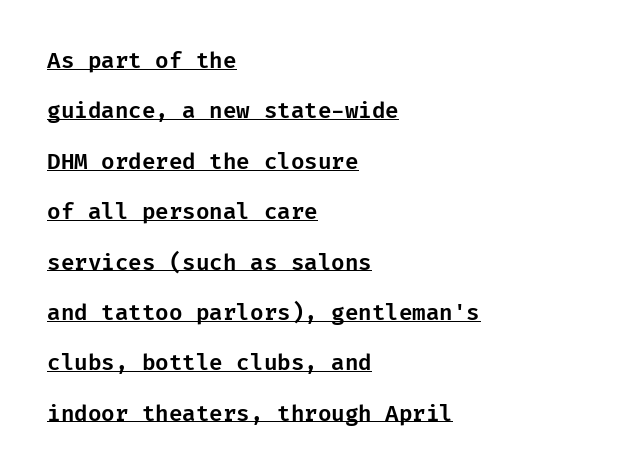
Q: Is the text italic (slanted)? A: No, it is upright.
Q: Is the text underlined? A: Yes.
Q: How is the paragraph aligned? A: Left-aligned.
Q: Is the spacing between letters normal or unusually wide? A: Normal.
Q: Is the spacing between lines tight, normal or loose? A: Loose.
